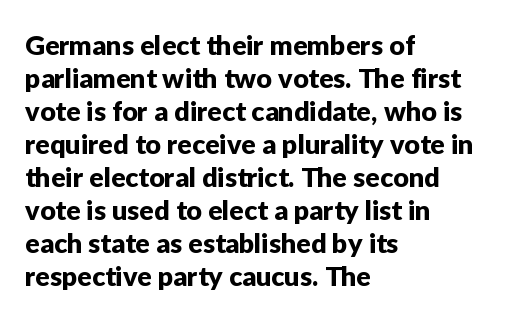
Q: Is the text italic (slanted)? A: No, it is upright.
Q: Is the text underlined? A: No.
Q: How is the paragraph aligned? A: Left-aligned.
Q: Is the spacing between letters normal or unusually wide? A: Normal.
